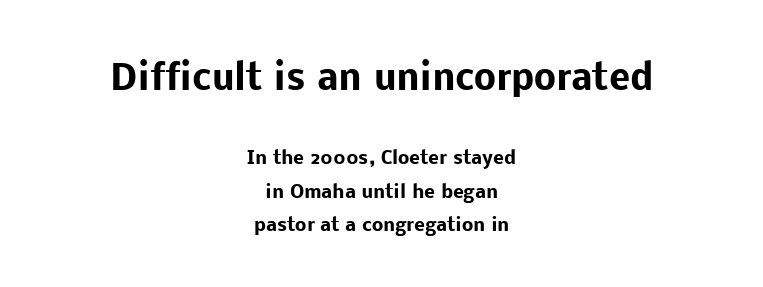
The rendering positions every line midway between the sides. Descender tails drop into unmarked territory. Whoever set this made the first block the dominant, larger element. Glyph-to-glyph distance matches everyday printed text. A typesetter would mark this as roman, not italic. Heavy-handed strokes throughout: this text is bold.
